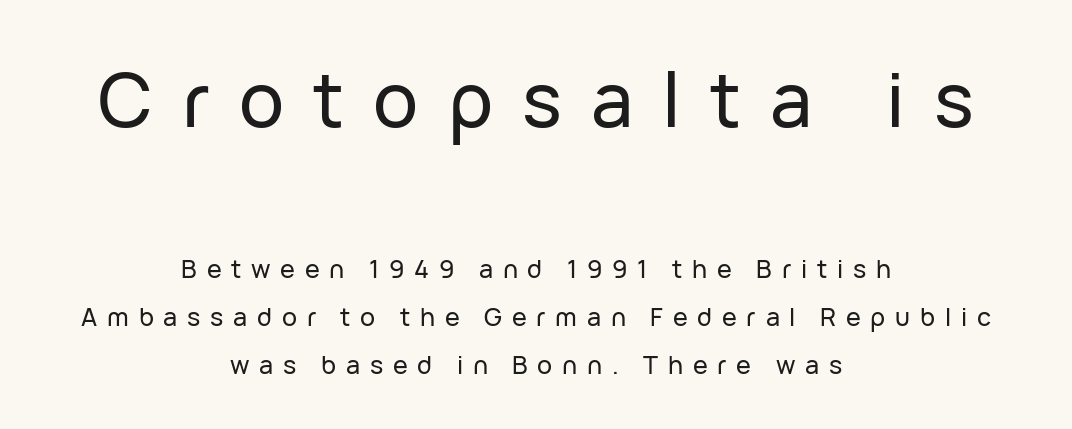
{"serif": "no", "italic": "no", "width": "normal", "stroke_contrast": "low", "x_height": "medium", "monospaced": "no", "underline": "no", "align": "center", "line_spacing": "loose", "line_spacing_ratio": 1.92, "letter_spacing": "wide", "letter_spacing_em": 0.39, "larger_block": "first", "size_ratio": 3.0, "glyph_px": 75}
